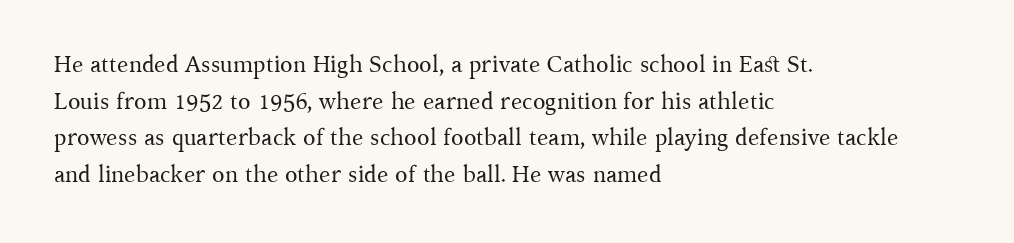
Notice how descenders clear the ascenders below comfortably — that's standard leading. Heft: none added — not bold. Posture: upright roman. The tracking reads as untouched default to a designer's eye. If you drew a ruler down the left edge, every line would touch it.
